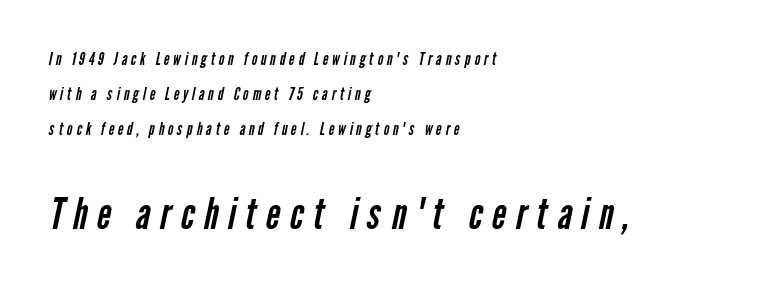
The image shows 43 px regular-weight, condensed sans-serif type; set left-aligned, loose line spacing (2.07x), unusually wide letter spacing (+0.22 em), not underlined; the second (bottom) block is 2.53x larger; low stroke contrast and a medium x-height.
